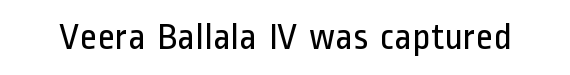
Q: Is the text bold? A: No.
Q: Is the text italic (slanted)? A: No, it is upright.
Q: Is the typeface a serif or a sans-serif typeface? A: Sans-serif.
Q: Is the text underlined? A: No.
Q: Is the spacing between letters normal or unusually wide? A: Normal.
Q: Width (condensed, normal, or wide)? A: Condensed.
Q: Stroke contrast? A: Low.
Q: x-height? A: Medium.
Q: Monospaced? A: No.
